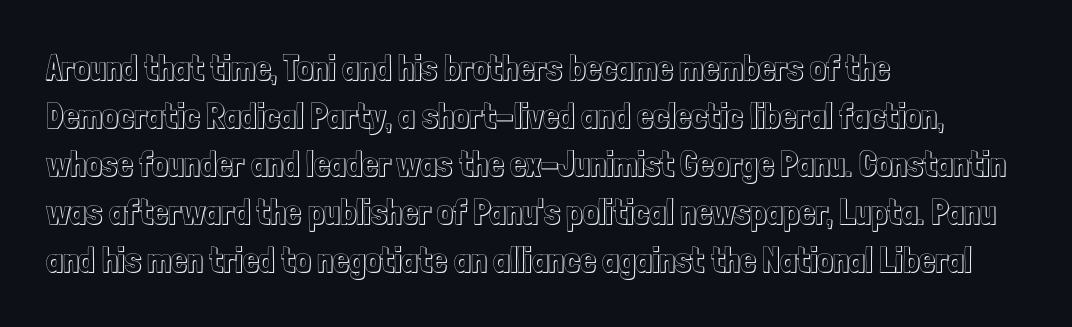
The rendering uses natural spacing where letterforms have individual widths. Every row of glyphs begins at an identical x-position on the left. Unlike italic type, these characters show no tilt at all. Quick note: underline off.
